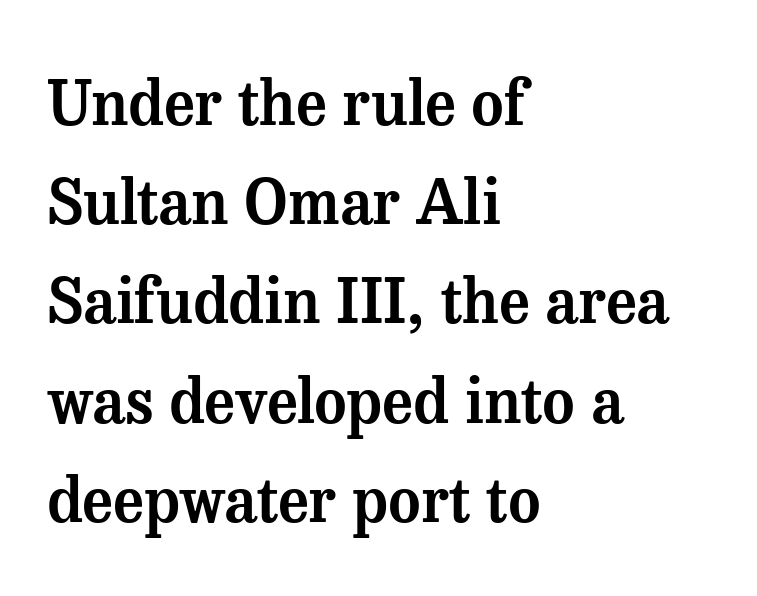
The foot of each line stays bare and open. This sample uses an upright cut, with every glyph sitting square on the baseline. Does the copy run flush right? No — it runs flush left. Baseline-to-baseline distance is the conventional proportion of letter height.
